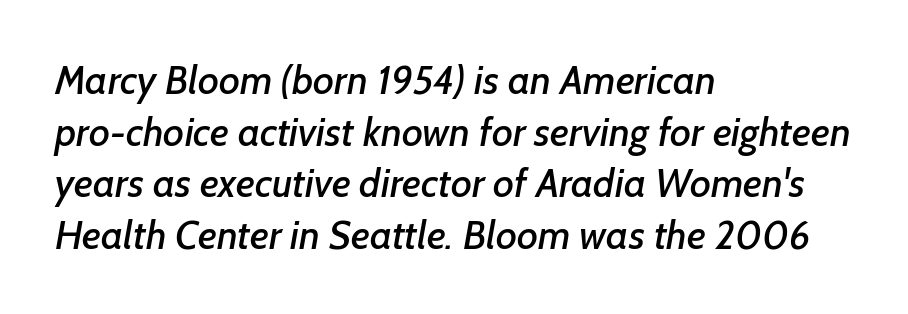
The image shows 40 px sans-serif type; set left-aligned, normal line spacing (1.29x), normal letter spacing, not underlined; low stroke contrast and a medium x-height.
